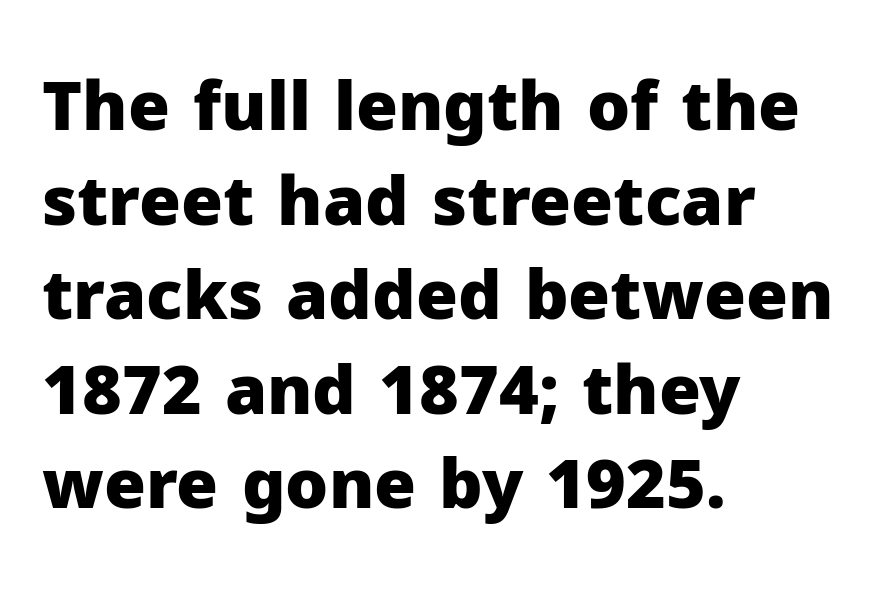
Q: Is the text bold? A: Yes.
Q: Is the text italic (slanted)? A: No, it is upright.
Q: Is the typeface a serif or a sans-serif typeface? A: Sans-serif.
Q: Is the text underlined? A: No.
Q: How is the paragraph aligned? A: Left-aligned.
Q: Is the spacing between letters normal or unusually wide? A: Normal.
Q: Is the spacing between lines tight, normal or loose? A: Normal.
Q: Width (condensed, normal, or wide)? A: Normal.
Q: Stroke contrast? A: Low.
Q: x-height? A: Medium.
Q: Monospaced? A: No.
